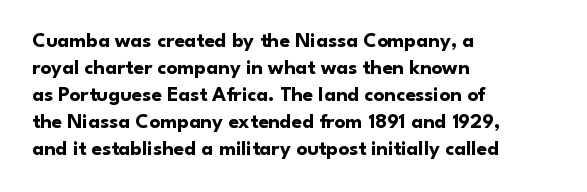
{"italic": "no", "bold": "yes", "underline": "no", "align": "left", "line_spacing": "normal", "line_spacing_ratio": 1.28, "letter_spacing": "normal", "letter_spacing_em": 0.0, "glyph_px": 21}
